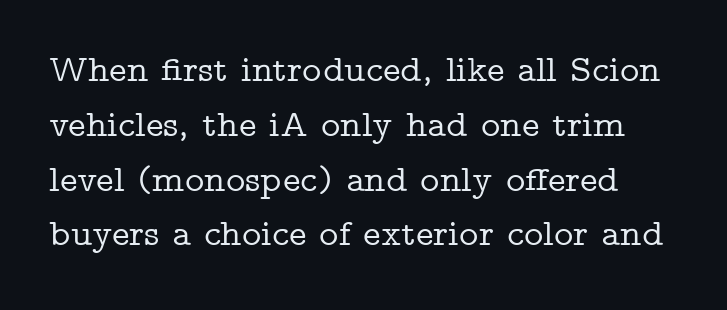
Notice how the stems are strictly vertical — no italics here. A serif font was chosen for this passage. There is no visible air inserted between adjacent glyphs. Rule under the text: the space is simply empty. Note the varied advance widths — an 'i' is clearly narrower than an 'm'.
